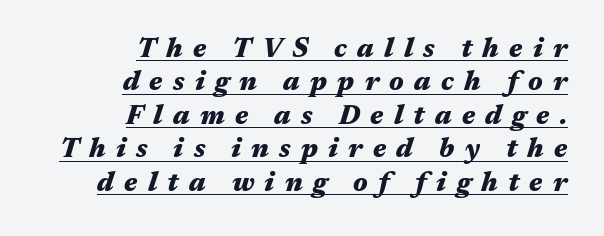
Q: Is the text bold? A: Yes.
Q: Is the text italic (slanted)? A: Yes, it leans right by about 17 degrees.
Q: Is the text underlined? A: Yes.
Q: How is the paragraph aligned? A: Right-aligned.
Q: Is the spacing between letters normal or unusually wide? A: Unusually wide.
